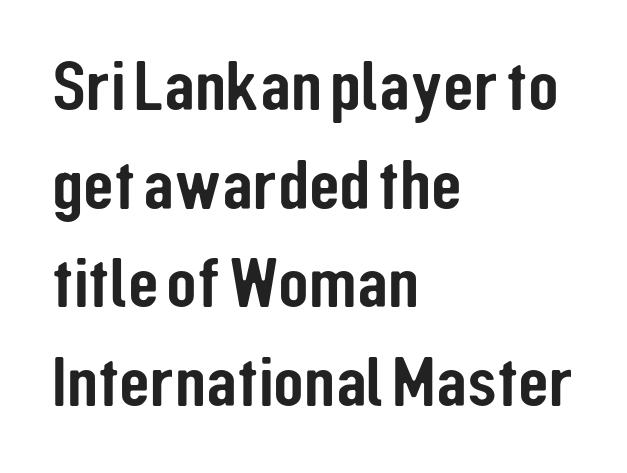
{"serif": "no", "italic": "no", "width": "condensed", "stroke_contrast": "low", "x_height": "medium", "monospaced": "no", "underline": "no", "align": "left", "line_spacing": "normal", "line_spacing_ratio": 1.39, "letter_spacing": "normal", "letter_spacing_em": 0.0, "glyph_px": 71}
